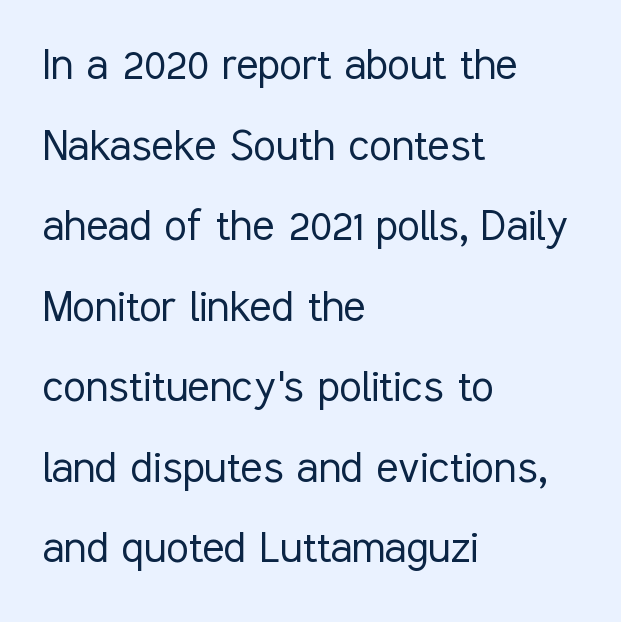
Every row of glyphs begins at an identical x-position on the left. No chunkiness to these letters — they're not bold. Decoration check: the copy has no underline. The block of text has a typical density, with ordinary space between rows. A roman cut, with each character standing at attention. A typesetter would call this proportional, since set widths differ per character.
